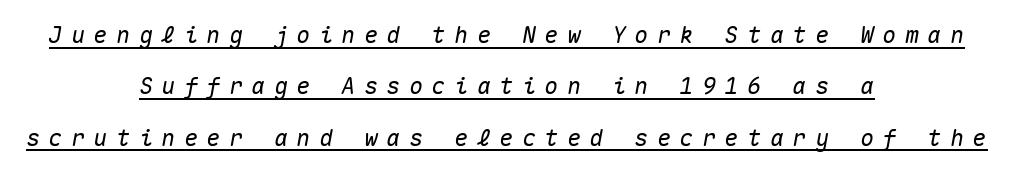
{"italic": "yes", "lean": "right", "slant_degrees": 10, "underline": "yes", "align": "center", "line_spacing": "loose", "line_spacing_ratio": 2.23, "letter_spacing": "wide", "letter_spacing_em": 0.38, "glyph_px": 23}
